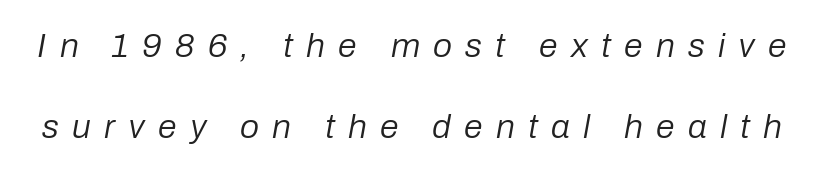
Heft: none added — not bold. Does the leading feel generous? Absolutely, it's lavish. In terms of letterspacing, this is a distinctly airy, spread setting. Nobody drew a line under any word here.
